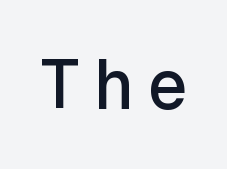
The image shows 69 px sans-serif type, upright, monospaced; set not underlined; a medium x-height.
